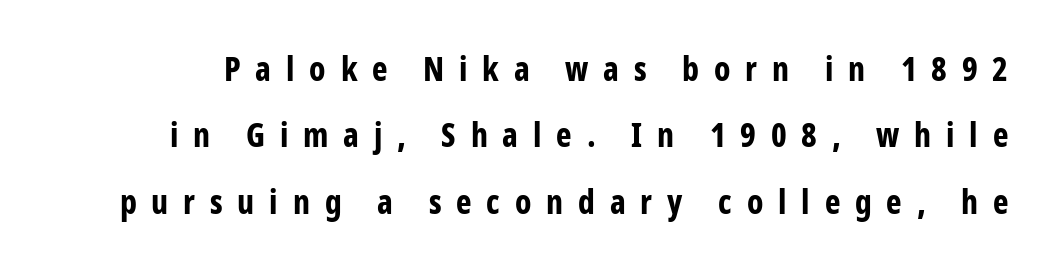
{"serif": "no", "italic": "no", "bold": "yes", "weight": "bold", "width": "condensed", "stroke_contrast": "low", "x_height": "medium", "monospaced": "no", "underline": "no", "line_spacing": "loose", "line_spacing_ratio": 2.01, "letter_spacing": "wide", "letter_spacing_em": 0.45, "glyph_px": 33}
